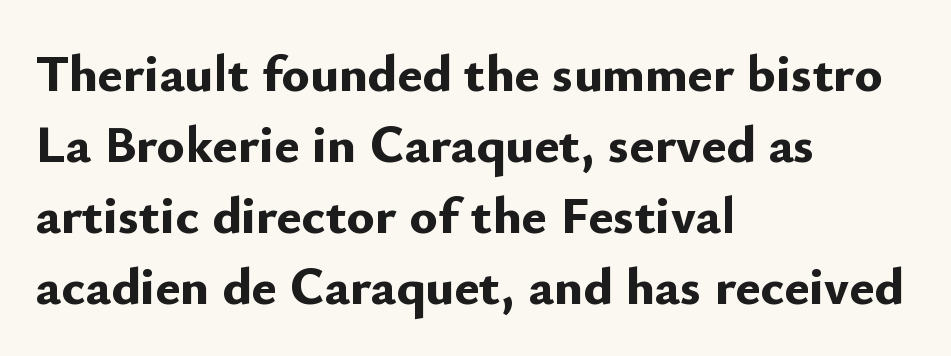
The typeface chosen for these lines omits serifs. You'd pick this weight for a headline — it's a proper bold. How would I describe the line gaps? Plain and ordinary. Is this a fixed-width face? No — the glyphs have proportional, varying widths. Casual observation: everything's shoved over to the left. The gaps between neighbouring characters are ordinary and unremarkable.
